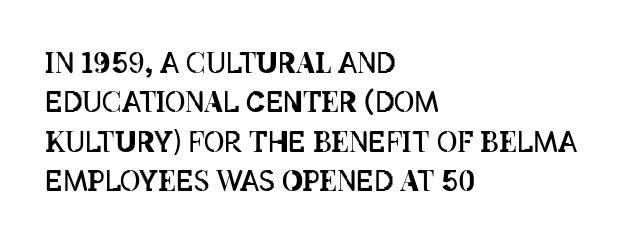
The image shows 28 px regular-weight, condensed type, upright; set left-aligned, normal line spacing (1.41x), normal letter spacing, not underlined; low stroke contrast and a large x-height.
